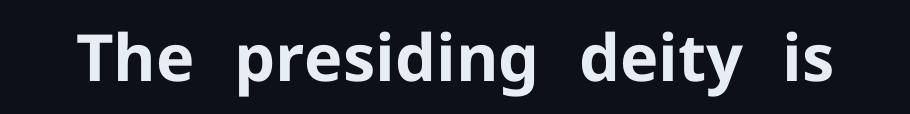
Q: Is the text bold? A: Yes.
Q: Is the text italic (slanted)? A: No, it is upright.
Q: Is the typeface a serif or a sans-serif typeface? A: Sans-serif.
Q: Is the text underlined? A: No.
Q: Is the spacing between letters normal or unusually wide? A: Normal.
Q: Width (condensed, normal, or wide)? A: Normal.
Q: Stroke contrast? A: Low.
Q: x-height? A: Medium.
Q: Monospaced? A: No.
